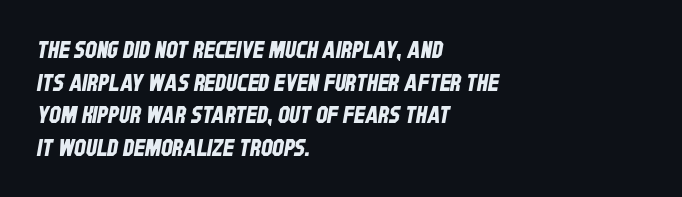
The image shows 23 px text type; set left-aligned, normal line spacing (1.42x), normal letter spacing, not underlined.
